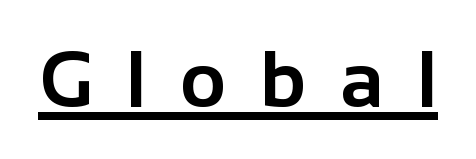
Does extra space separate the letters? Yes, quite a lot of it. The typesetting leans heavy: a genuine bold. Is this a sans? Yes — the strokes have no serifs. Varying glyph widths throughout — classic text-font behaviour. What decoration does the sample have? An underline.
